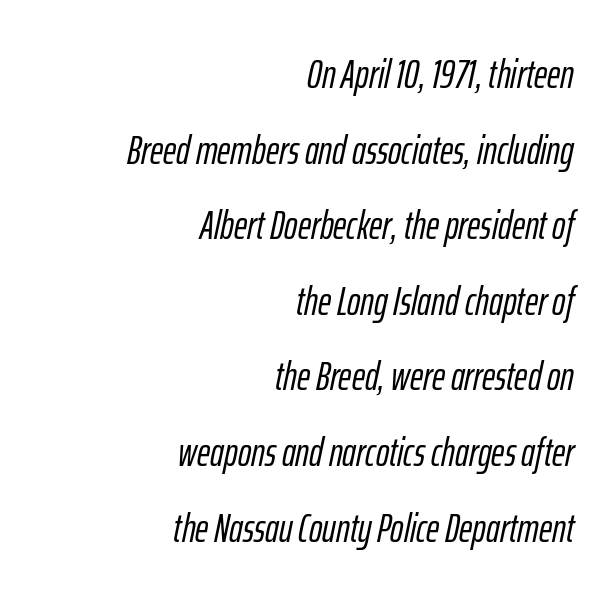
Q: Is the text italic (slanted)? A: Yes, it leans right by about 12 degrees.
Q: Is the text underlined? A: No.
Q: How is the paragraph aligned? A: Right-aligned.
Q: Is the spacing between letters normal or unusually wide? A: Normal.
Q: Width (condensed, normal, or wide)? A: Condensed.
Q: Stroke contrast? A: Low.
Q: x-height? A: Medium.
Q: Monospaced? A: No.
